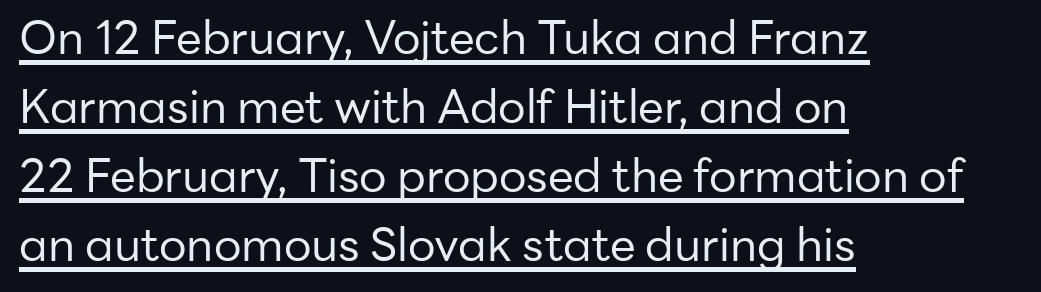
{"serif": "no", "italic": "no", "bold": "no", "weight": "regular", "width": "normal", "stroke_contrast": "low", "x_height": "medium", "monospaced": "no", "underline": "yes", "align": "left", "line_spacing": "normal", "line_spacing_ratio": 1.5, "letter_spacing": "normal", "letter_spacing_em": 0.0, "glyph_px": 46}
